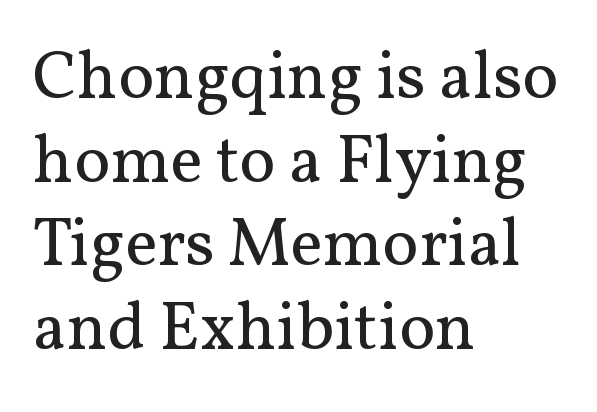
{"serif": "yes", "italic": "no", "bold": "no", "weight": "regular", "width": "normal", "stroke_contrast": "medium", "x_height": "medium", "monospaced": "no", "underline": "no", "align": "left", "line_spacing_ratio": 1.23, "letter_spacing": "normal", "letter_spacing_em": 0.0, "glyph_px": 68}
